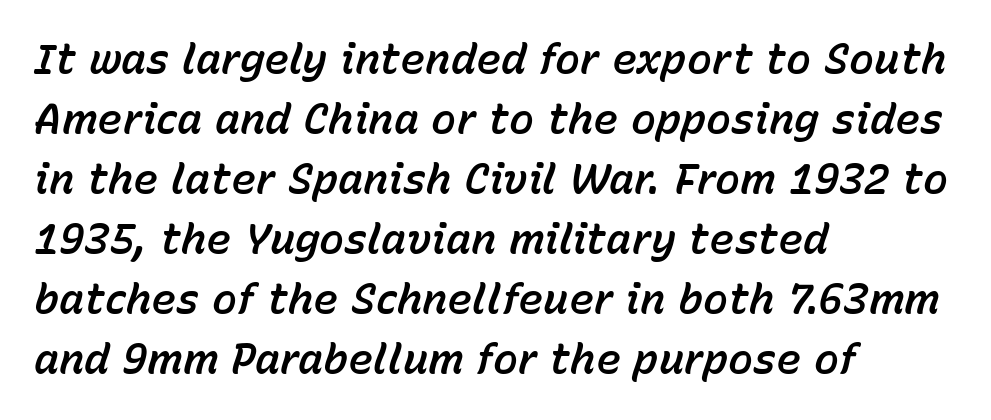
Think of a printed novel: that variable character pitch is what you see here. In terms of leading, this rendering sits right in the middle. Here the glyphs are tracked normally, forming tight word shapes. Reading down the block, your eye returns to a fixed left position each line. No word sits above an underline.
